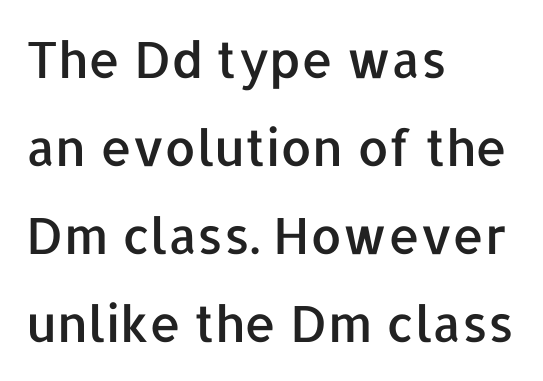
The image shows 50 px sans-serif type, upright; set left-aligned, line spacing 1.76x, normal letter spacing, not underlined; low stroke contrast and a medium x-height.
